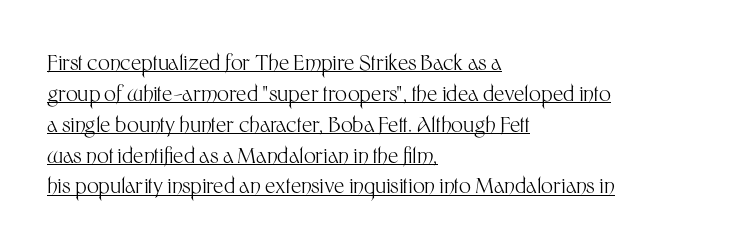
The image shows 21 px text type, upright; set left-aligned, normal line spacing (1.47x), normal letter spacing, underlined.
